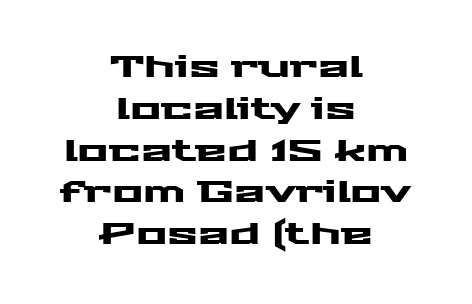
Q: Is the text italic (slanted)? A: No, it is upright.
Q: Is the typeface a serif or a sans-serif typeface? A: Sans-serif.
Q: Is the text underlined? A: No.
Q: How is the paragraph aligned? A: Centered.
Q: Is the spacing between letters normal or unusually wide? A: Normal.
Q: Is the spacing between lines tight, normal or loose? A: Normal.
Q: Width (condensed, normal, or wide)? A: Wide.
Q: Stroke contrast? A: Medium.
Q: x-height? A: Medium.
Q: Monospaced? A: No.
